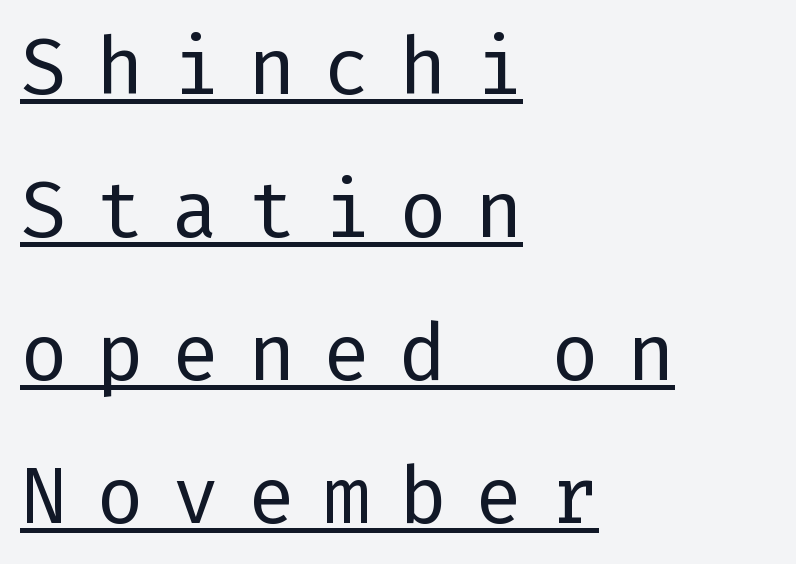
The image shows 79 px regular-weight sans-serif type, upright; set left-aligned, line spacing 1.81x, unusually wide letter spacing (+0.36 em), underlined; low stroke contrast and a medium x-height.
